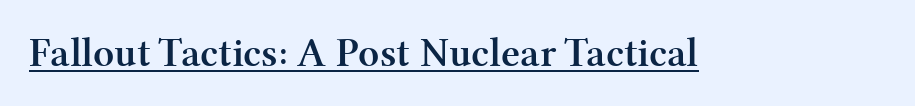
The image shows 41 px semibold serif type, upright; set normal letter spacing, underlined; medium stroke contrast and a medium x-height.
